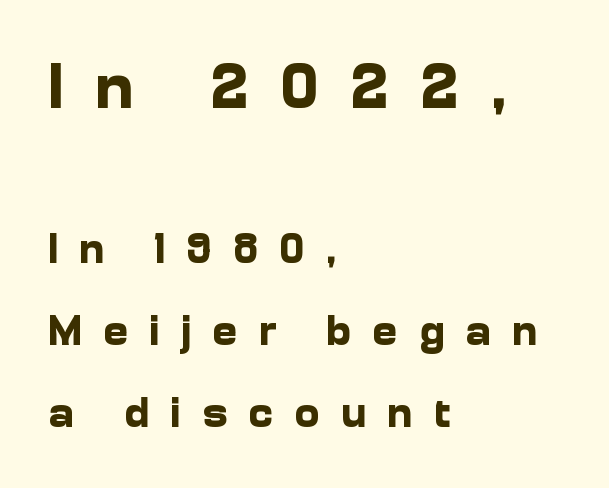
{"serif": "no", "italic": "no", "bold": "yes", "weight": "bold", "width": "normal", "stroke_contrast": "low", "x_height": "medium", "monospaced": "no", "underline": "no", "align": "left", "line_spacing": "loose", "line_spacing_ratio": 1.9, "letter_spacing": "wide", "letter_spacing_em": 0.48, "larger_block": "first", "size_ratio": 1.51, "glyph_px": 65}
